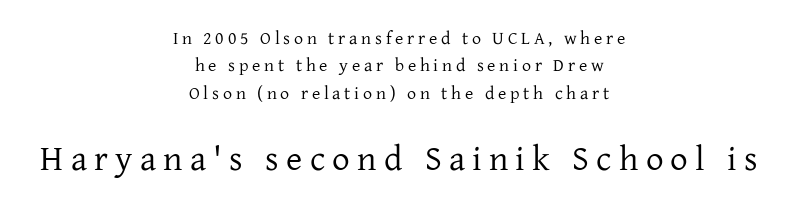
Q: Is the text bold? A: No.
Q: Is the text italic (slanted)? A: No, it is upright.
Q: Is the typeface a serif or a sans-serif typeface? A: Serif.
Q: Is the text underlined? A: No.
Q: How is the paragraph aligned? A: Centered.
Q: Is the spacing between letters normal or unusually wide? A: Unusually wide.
Q: Is the spacing between lines tight, normal or loose? A: Normal.
Q: Which block of text is set in a larger size, the first (top) or the second (bottom)? A: The second (bottom) one.
Q: Width (condensed, normal, or wide)? A: Normal.
Q: Stroke contrast? A: Low.
Q: x-height? A: Medium.
Q: Monospaced? A: No.
